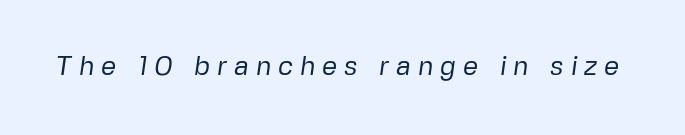
{"bold": "no", "underline": "no", "letter_spacing": "wide", "letter_spacing_em": 0.25, "glyph_px": 27}
